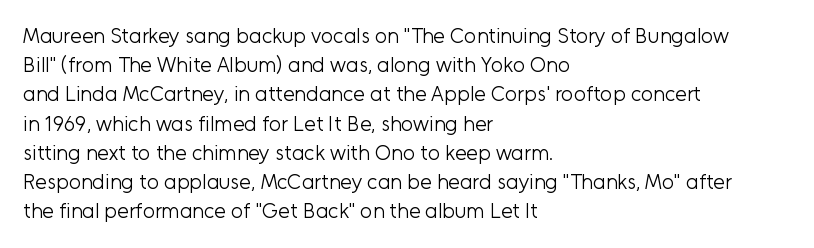
Tracking here is standard; glyphs follow each other at the usual distance. Heft: none added — not bold. These lines are set flush left with a ragged right edge. The letters stand straight up with perfectly vertical stems. Has an underline been added? It has not.
